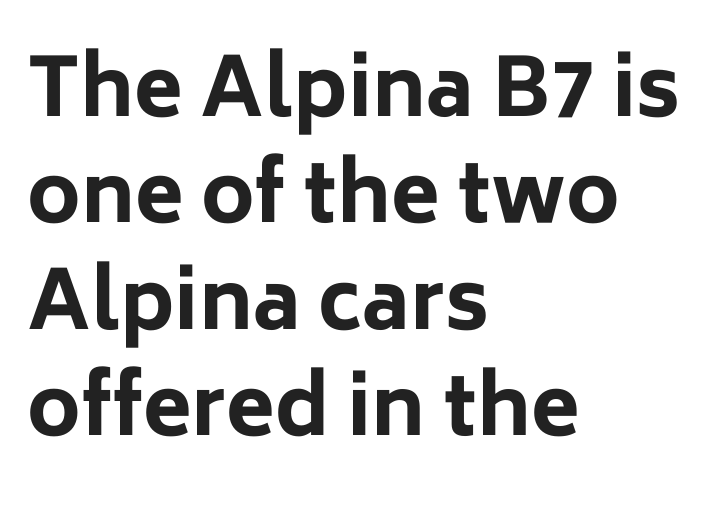
Spacing between characters is what you'd get straight out of the box. Caption: bold face, heavy strokes. Horizontally, the lines are justified to the leading edge only. A typesetter would call this proportional, since set widths differ per character.
